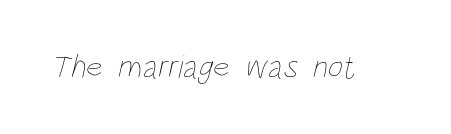
{"bold": "no", "weight": "thin", "width": "condensed", "stroke_contrast": "low", "x_height": "large", "monospaced": "no", "underline": "no", "letter_spacing": "normal", "letter_spacing_em": 0.0, "glyph_px": 33}
